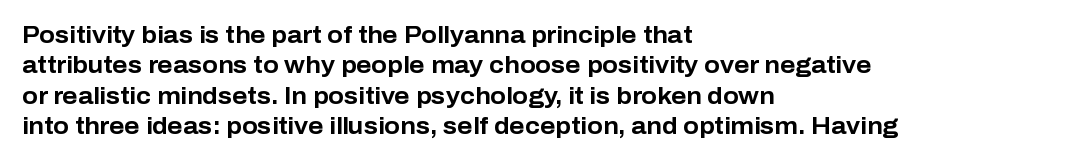
{"italic": "no", "bold": "yes", "underline": "no", "align": "left", "line_spacing": "normal", "line_spacing_ratio": 1.32, "letter_spacing": "normal", "letter_spacing_em": 0.0, "glyph_px": 23}
